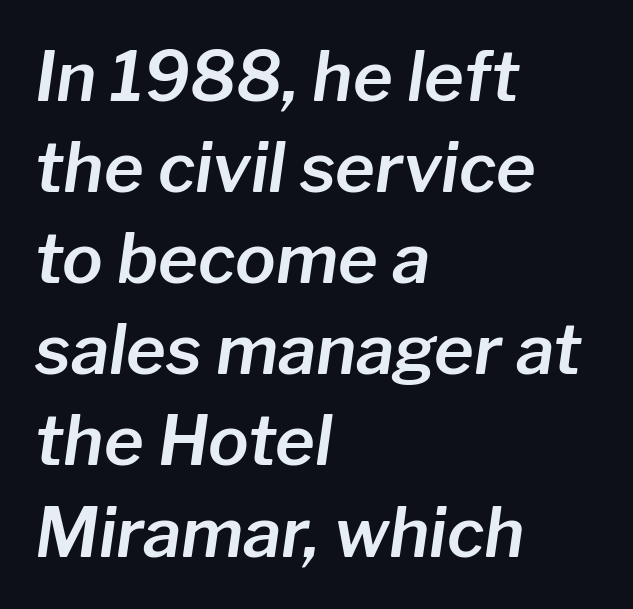
The image shows 68 px text type, italic (leaning right); set left-aligned, normal line spacing (1.34x), normal letter spacing, not underlined; low stroke contrast and a medium x-height.
